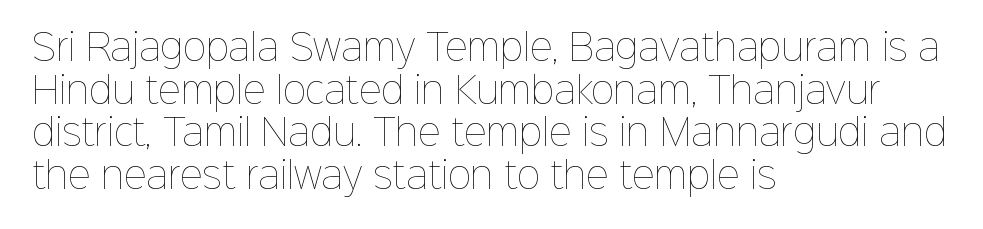
The image shows 35 px thin type, upright; set left-aligned, line spacing 1.22x, normal letter spacing, not underlined; low stroke contrast and a medium x-height.
